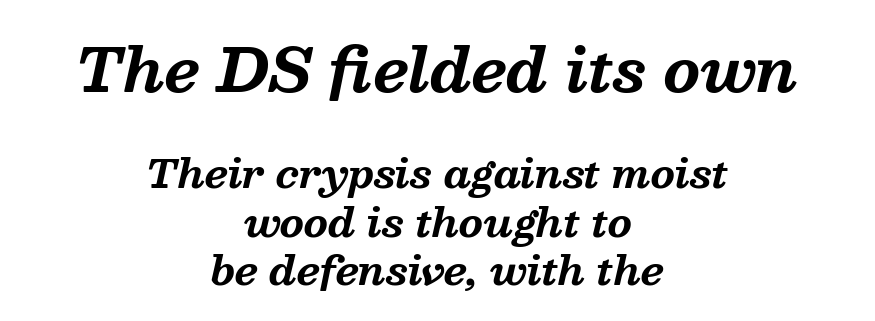
No extra tracking has been applied to these lines. Whoever set this made the first block the dominant, larger element. This sample has the flowing, uneven cadence of proportional lettering. You'd pick this weight for a headline — it's a proper bold.
